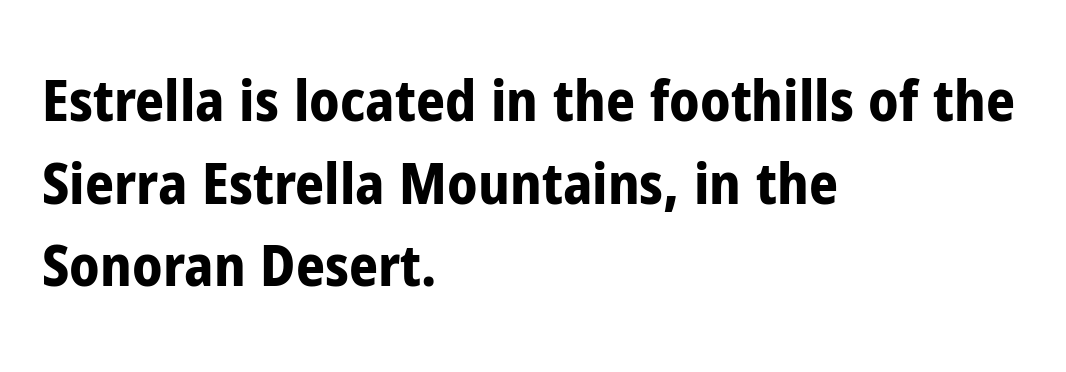
{"serif": "no", "italic": "no", "bold": "yes", "weight": "bold", "width": "condensed", "stroke_contrast": "low", "x_height": "medium", "monospaced": "no", "underline": "no", "align": "left", "line_spacing": "normal", "line_spacing_ratio": 1.45, "letter_spacing": "normal", "letter_spacing_em": 0.0, "glyph_px": 57}
